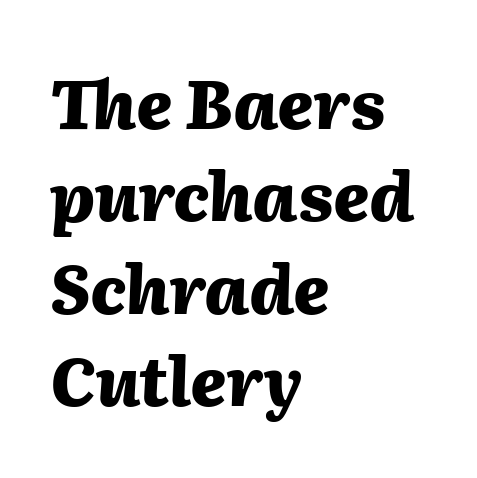
The strokes are fattened all the way to bold. There's an unmistakable incline to the writing here. The gaps between neighbouring characters are ordinary and unremarkable. Leftover space on each line is placed entirely after the last word.
